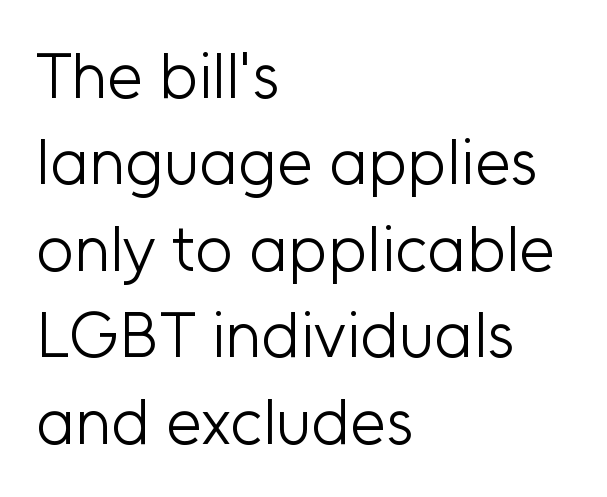
The image shows 65 px light sans-serif type, upright; set left-aligned, normal line spacing (1.33x), normal letter spacing, not underlined; low stroke contrast and a medium x-height.
